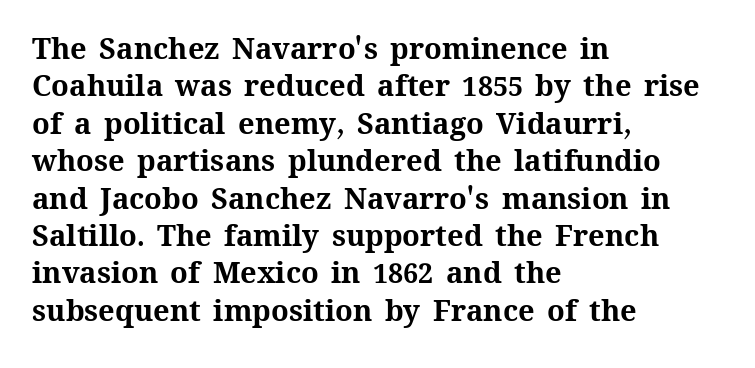
Q: Is the text bold? A: Yes.
Q: Is the text italic (slanted)? A: No, it is upright.
Q: Is the text underlined? A: No.
Q: How is the paragraph aligned? A: Left-aligned.
Q: Is the spacing between letters normal or unusually wide? A: Normal.
Q: Is the spacing between lines tight, normal or loose? A: Normal.
Q: Width (condensed, normal, or wide)? A: Normal.
Q: Stroke contrast? A: Medium.
Q: x-height? A: Medium.
Q: Monospaced? A: No.
